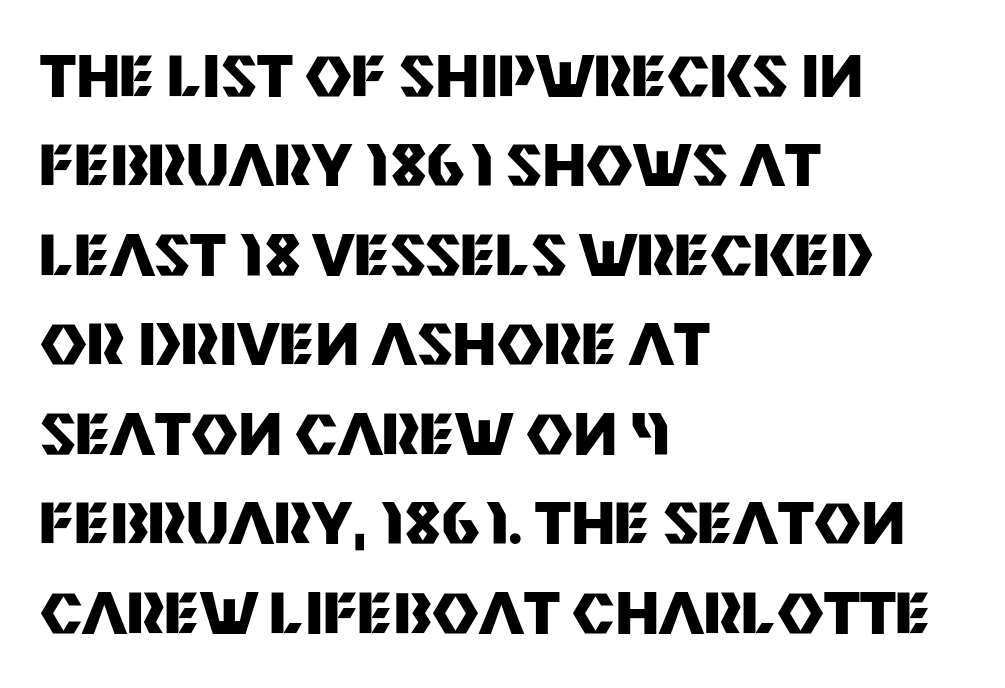
{"serif": "no", "italic": "no", "bold": "yes", "weight": "heavy", "width": "normal", "stroke_contrast": "medium", "x_height": "large", "monospaced": "no", "underline": "no", "align": "left", "line_spacing": "normal", "line_spacing_ratio": 1.57, "letter_spacing": "normal", "letter_spacing_em": 0.0, "glyph_px": 57}
